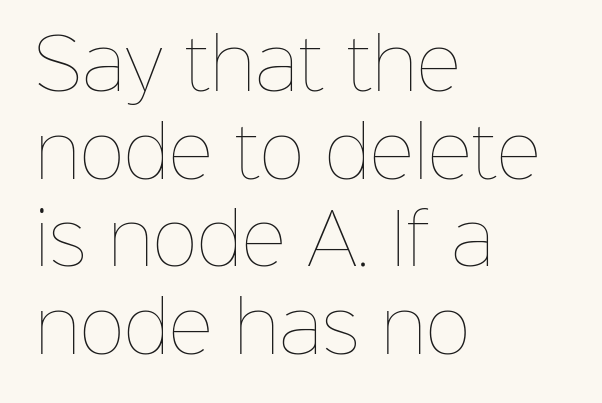
{"italic": "no", "bold": "no", "weight": "thin", "width": "normal", "stroke_contrast": "low", "x_height": "medium", "monospaced": "no", "underline": "no", "align": "left", "line_spacing": "normal", "line_spacing_ratio": 1.27, "letter_spacing": "normal", "letter_spacing_em": 0.0, "glyph_px": 69}
